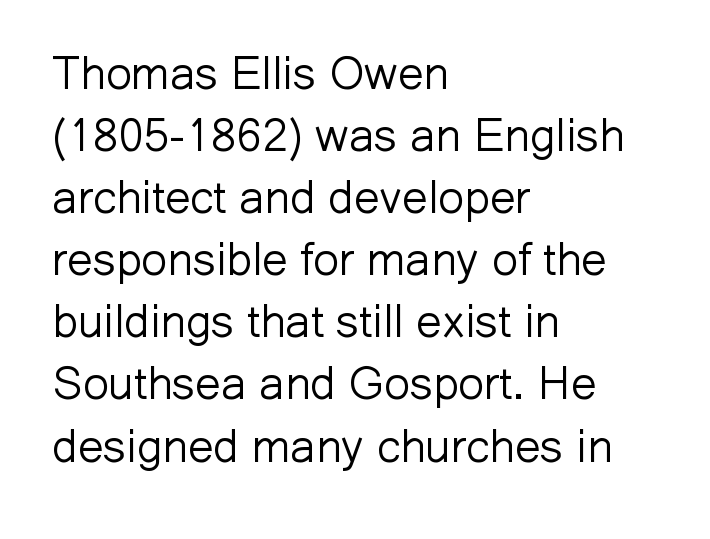
Q: Is the text bold? A: No.
Q: Is the text italic (slanted)? A: No, it is upright.
Q: Is the typeface a serif or a sans-serif typeface? A: Sans-serif.
Q: Is the text underlined? A: No.
Q: How is the paragraph aligned? A: Left-aligned.
Q: Is the spacing between letters normal or unusually wide? A: Normal.
Q: Is the spacing between lines tight, normal or loose? A: Normal.
Q: Width (condensed, normal, or wide)? A: Normal.
Q: Stroke contrast? A: Low.
Q: x-height? A: Medium.
Q: Monospaced? A: No.
